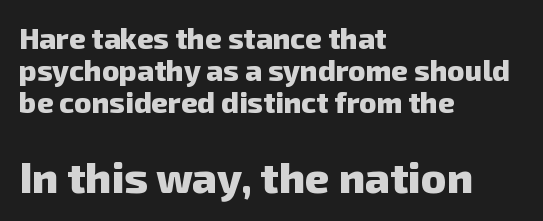
The image shows 43 px heavy sans-serif type; set left-aligned, tight line spacing (1.1x), normal letter spacing, not underlined; the second (bottom) block is 1.48x larger; low stroke contrast and a medium x-height.
